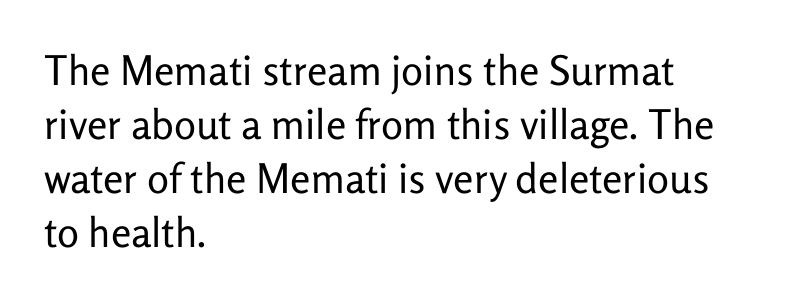
Horizontal alignment here is leftward, the default for most running prose. Each word holds together tightly as a unit, with standard inter-letter gaps. Students, observe: this is what conventionally led text looks like. The passage shown is not bold in any degree.
